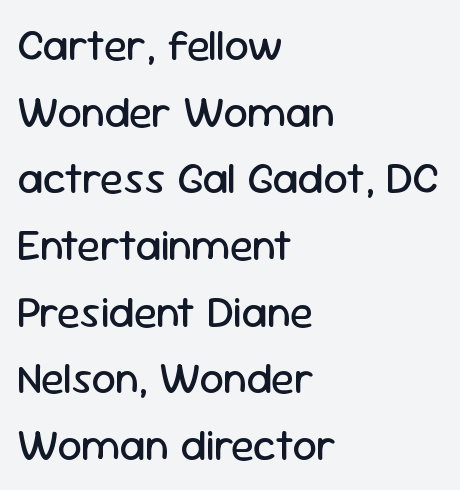
The image shows 43 px regular-weight sans-serif type, upright; set left-aligned, normal line spacing (1.55x), normal letter spacing, not underlined; low stroke contrast and a medium x-height.
